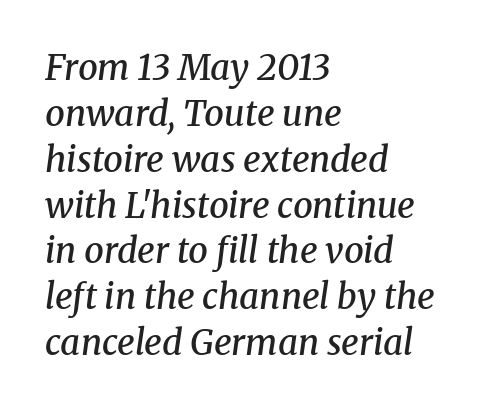
The image shows 35 px semibold serif type, italic (leaning right); set left-aligned, normal line spacing (1.31x), normal letter spacing, not underlined; medium stroke contrast and a medium x-height.
